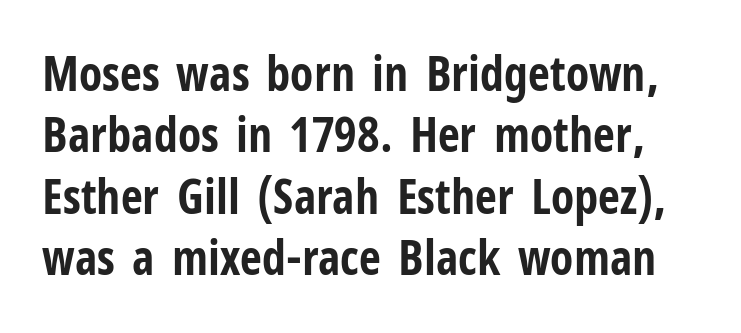
The image shows 48 px bold, condensed sans-serif type, upright; set normal line spacing (1.28x), normal letter spacing, not underlined; low stroke contrast and a medium x-height.
